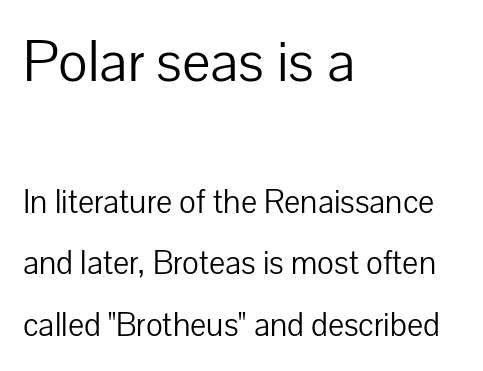
Is the type heavy? It reads as light-to-regular instead. The space directly below the letters is spotless. The passage is arranged the way most books set body copy — flush left. Do the letters lean? They stand straight. Is this a fixed-width face? No — the glyphs have proportional, varying widths. Spacing between characters is what you'd get straight out of the box.
